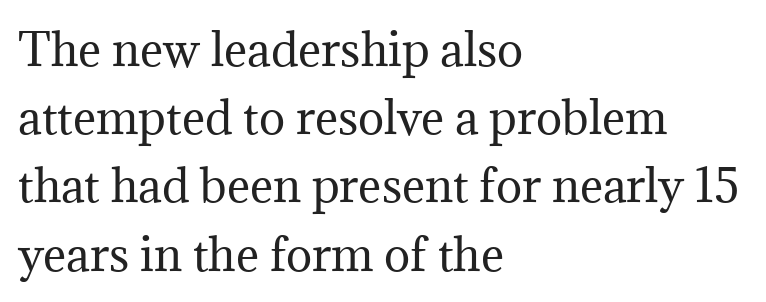
Q: Is the text bold? A: No.
Q: Is the text italic (slanted)? A: No, it is upright.
Q: Is the typeface a serif or a sans-serif typeface? A: Serif.
Q: Is the text underlined? A: No.
Q: How is the paragraph aligned? A: Left-aligned.
Q: Is the spacing between letters normal or unusually wide? A: Normal.
Q: Is the spacing between lines tight, normal or loose? A: Normal.
Q: Width (condensed, normal, or wide)? A: Normal.
Q: Stroke contrast? A: Medium.
Q: x-height? A: Medium.
Q: Monospaced? A: No.
